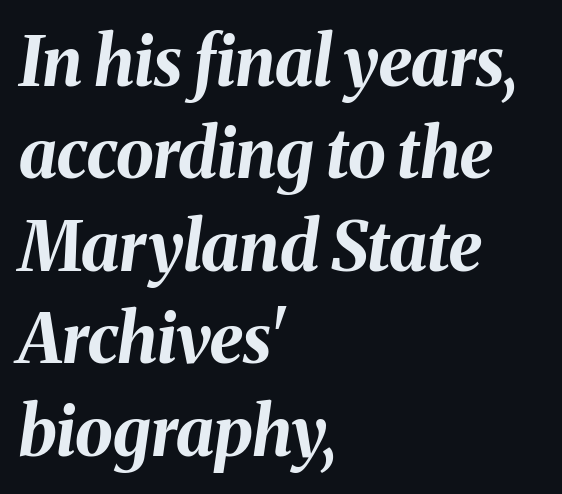
Italic: yes, the glyphs are oblique. The horizontal fit of the characters is conventional and even. The face used here is proportionally spaced, like ordinary book or web type. Casual observation: everything's shoved over to the left.
